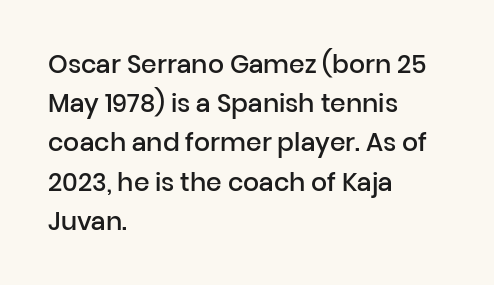
{"italic": "no", "bold": "semi", "underline": "no", "align": "left", "line_spacing": "normal", "line_spacing_ratio": 1.57, "letter_spacing": "normal", "letter_spacing_em": 0.0, "glyph_px": 25}
